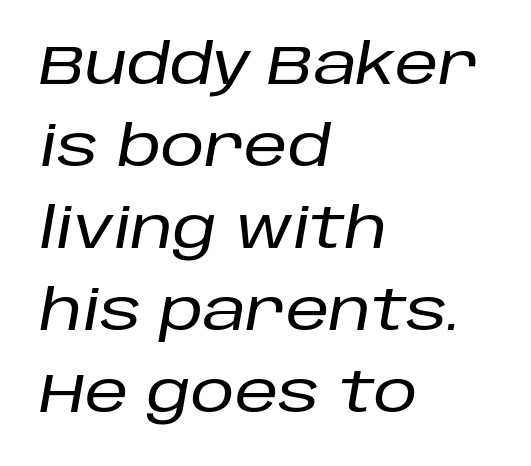
Typeset ragged right — the left edge is the straight one. These lines are rendered in a variable-pitch font. Leading matches the norm, producing a regular column. The letters sit at their default tracking, neither squeezed nor spread. Beneath every word, the page is bare. An italicized treatment has been applied to the whole sample.
